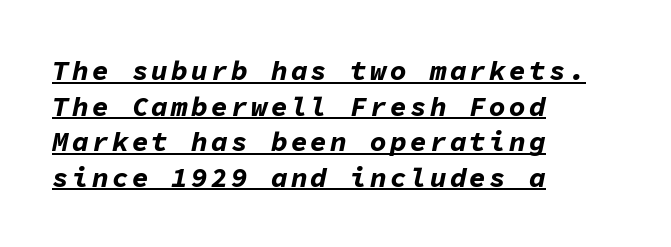
The rendering uses typewriter-style spacing with identical character cells. Heavy, bold letterforms. A normal amount of white space separates one row of letters from the next. In terms of posture, this sample is oblique.
